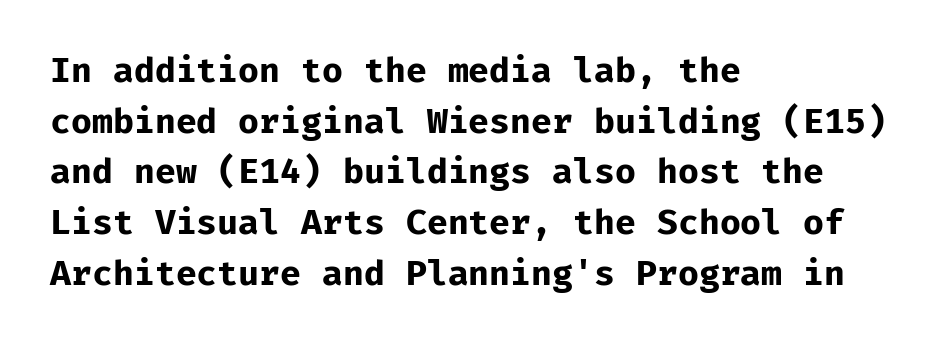
The image shows 34 px bold sans-serif type, upright, monospaced; set left-aligned, normal line spacing (1.49x), normal letter spacing, not underlined; low stroke contrast and a medium x-height.
